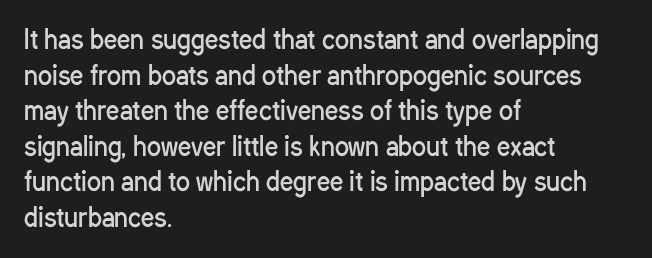
The line texture is even and compact thanks to regular tracking. Honestly, the row spacing looks completely unremarkable. Every row of glyphs begins at an identical x-position on the left. The letters stand straight up with perfectly vertical stems. Stroke thickness stays within the range of a standard reading face or lighter. Unmarked baselines from the first word to the last.
